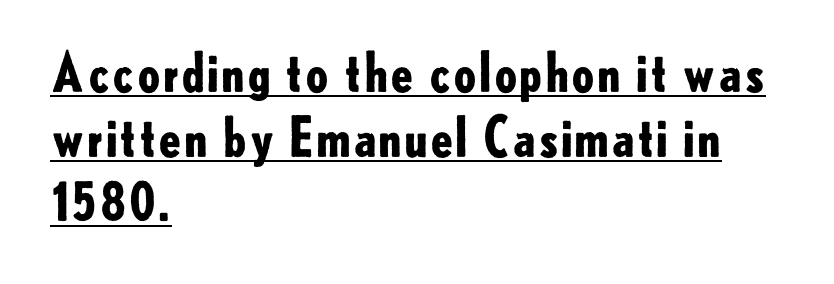
{"serif": "no", "italic": "no", "bold": "yes", "weight": "bold", "width": "normal", "stroke_contrast": "low", "x_height": "small", "monospaced": "no", "underline": "yes", "align": "left", "line_spacing_ratio": 1.22, "letter_spacing": "normal", "letter_spacing_em": 0.0, "glyph_px": 53}
